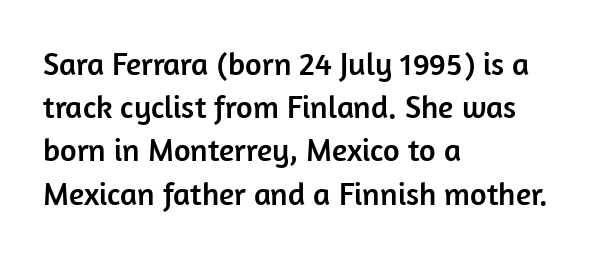
Q: Is the text italic (slanted)? A: No, it is upright.
Q: Is the typeface a serif or a sans-serif typeface? A: Sans-serif.
Q: Is the text underlined? A: No.
Q: How is the paragraph aligned? A: Left-aligned.
Q: Is the spacing between letters normal or unusually wide? A: Normal.
Q: Is the spacing between lines tight, normal or loose? A: Normal.
Q: Width (condensed, normal, or wide)? A: Normal.
Q: Stroke contrast? A: Low.
Q: x-height? A: Medium.
Q: Monospaced? A: No.
